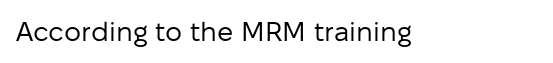
{"italic": "no", "bold": "no", "underline": "no", "letter_spacing": "normal", "letter_spacing_em": 0.0, "glyph_px": 27}
